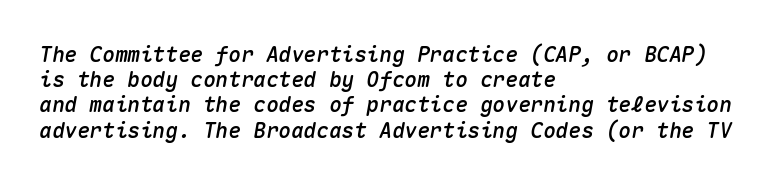
Default kerning and tracking; the words read as compact shapes. It's the slanting kind of type. The zone under the glyphs is completely vacant. If you drew a ruler down the left edge, every line would touch it.
